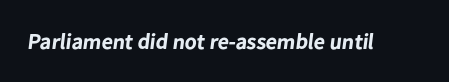
Does extra space separate the letters? No, they use regular spacing. Quick note: underline off. This is heavy type, rendered in bold.
